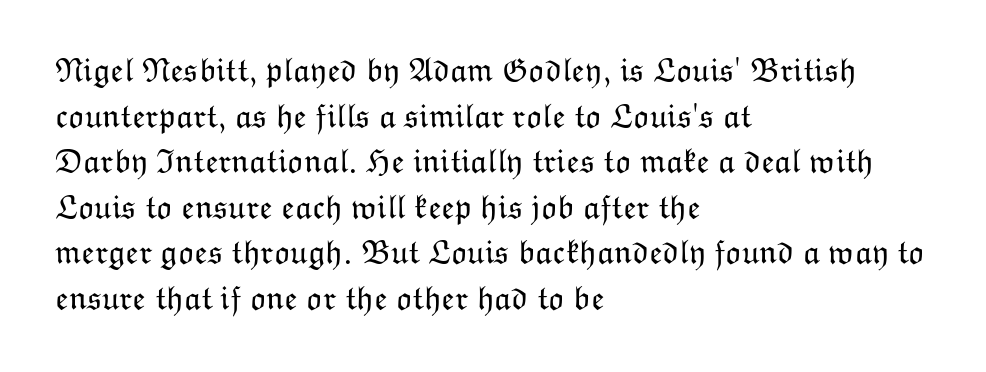
The image shows 34 px light type, upright; set left-aligned, normal line spacing (1.34x), normal letter spacing, not underlined; low stroke contrast and a medium x-height.
